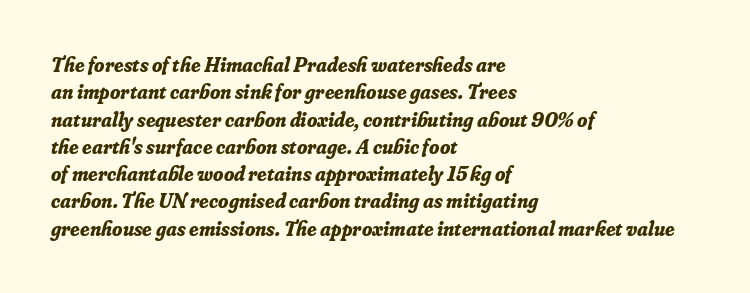
Which margin do the lines hug? The left one — the right edge is uneven. Regular leading. Nothing unusual about the tracking: characters are spaced as the font intends. Weight check: bold — yes, fully. The glyphs are unaccompanied by any horizontal stroke below them. Tall strokes in this sample are angled rather than plumb.
